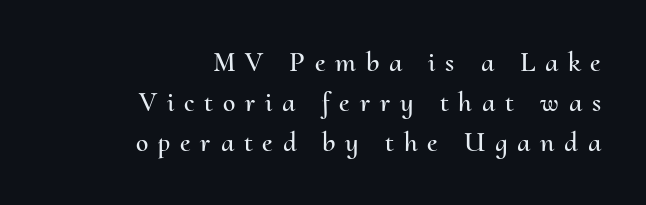
Q: Is the text italic (slanted)? A: No, it is upright.
Q: Is the text underlined? A: No.
Q: How is the paragraph aligned? A: Right-aligned.
Q: Is the spacing between letters normal or unusually wide? A: Unusually wide.
Q: Is the spacing between lines tight, normal or loose? A: Normal.
Q: Width (condensed, normal, or wide)? A: Normal.
Q: Stroke contrast? A: Medium.
Q: x-height? A: Small.
Q: Monospaced? A: No.
